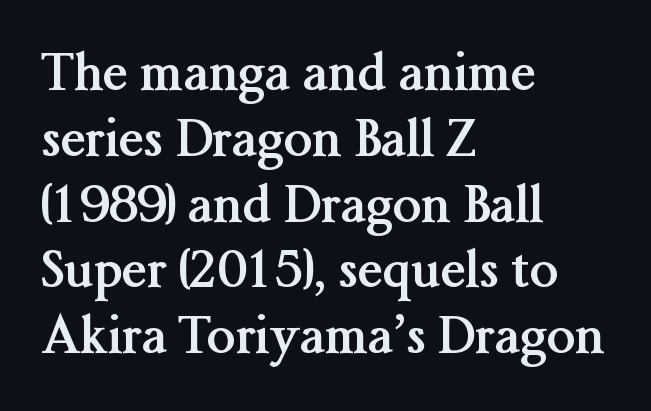
Q: Is the text bold? A: Yes.
Q: Is the text italic (slanted)? A: No, it is upright.
Q: Is the typeface a serif or a sans-serif typeface? A: Serif.
Q: Is the text underlined? A: No.
Q: How is the paragraph aligned? A: Left-aligned.
Q: Is the spacing between letters normal or unusually wide? A: Normal.
Q: Is the spacing between lines tight, normal or loose? A: Normal.
Q: Width (condensed, normal, or wide)? A: Normal.
Q: Stroke contrast? A: Medium.
Q: x-height? A: Medium.
Q: Monospaced? A: No.
